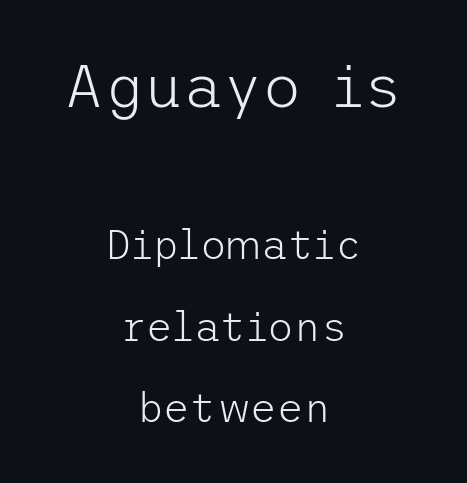
Posture: straight, roman, zero tilt. Serifs: no, the terminals of the letterforms are clean. The words here are not underlined. Stems and bowls with no extra thickness — not bold.
